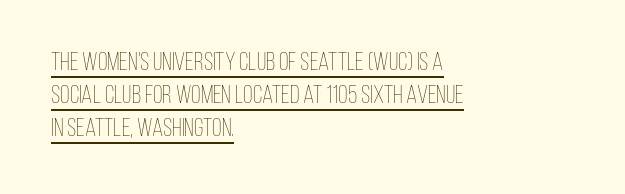
Q: Is the text bold? A: No.
Q: Is the text italic (slanted)? A: No, it is upright.
Q: Is the text underlined? A: Yes.
Q: How is the paragraph aligned? A: Left-aligned.
Q: Is the spacing between letters normal or unusually wide? A: Normal.
Q: Is the spacing between lines tight, normal or loose? A: Normal.
